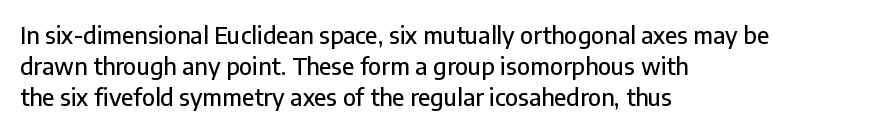
The image shows 23 px text type, upright; set left-aligned, normal line spacing (1.34x), normal letter spacing, not underlined.
